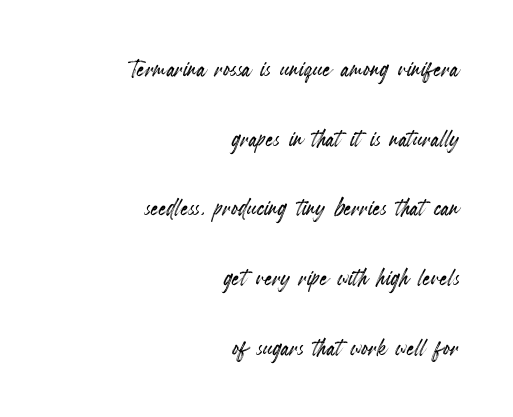
Q: Is the text italic (slanted)? A: Yes.
Q: Is the text underlined? A: No.
Q: How is the paragraph aligned? A: Right-aligned.
Q: Is the spacing between letters normal or unusually wide? A: Normal.
Q: Is the spacing between lines tight, normal or loose? A: Loose.
Q: Width (condensed, normal, or wide)? A: Condensed.
Q: x-height? A: Small.
Q: Monospaced? A: No.
